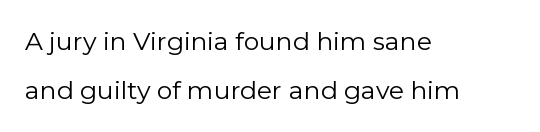
Does the copy run flush right? No — it runs flush left. A quiet, ordinary-to-light weight characterises the typeface. Is there much room between lines? Yes — plenty of vertical air separates them. Letter spacing: default. Nobody drew a line under any word here. Italic? Not at all — the glyphs are vertical.
